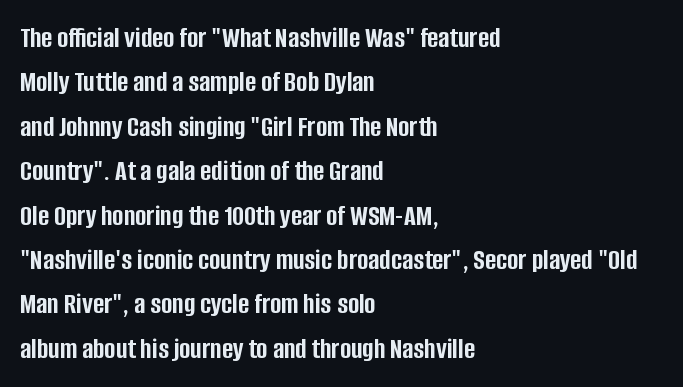
Q: Is the text bold? A: Yes.
Q: Is the text italic (slanted)? A: No, it is upright.
Q: Is the typeface a serif or a sans-serif typeface? A: Sans-serif.
Q: Is the text underlined? A: No.
Q: How is the paragraph aligned? A: Left-aligned.
Q: Is the spacing between letters normal or unusually wide? A: Normal.
Q: Is the spacing between lines tight, normal or loose? A: Normal.
Q: Width (condensed, normal, or wide)? A: Condensed.
Q: Stroke contrast? A: Low.
Q: x-height? A: Large.
Q: Monospaced? A: No.
